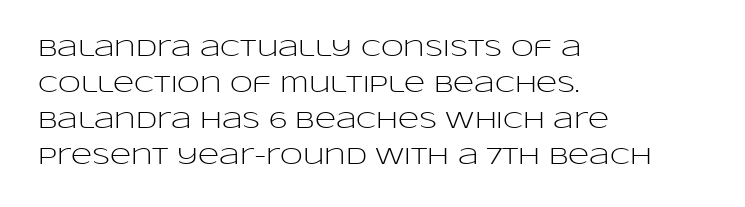
{"italic": "no", "bold": "no", "underline": "no", "align": "left", "line_spacing": "normal", "line_spacing_ratio": 1.56, "letter_spacing": "normal", "letter_spacing_em": 0.0, "glyph_px": 23}
